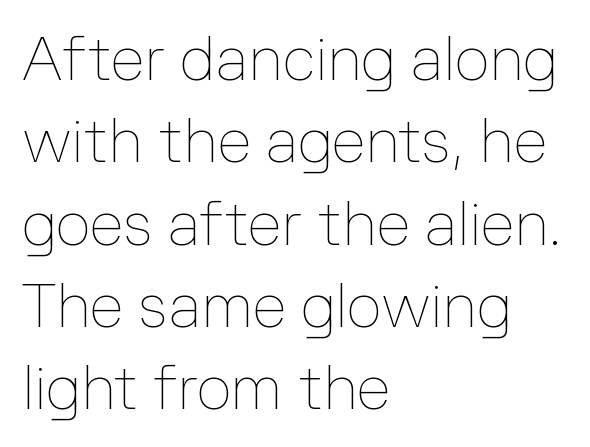
The image shows 61 px thin type, upright; set left-aligned, normal line spacing (1.35x), normal letter spacing, not underlined; low stroke contrast and a medium x-height.
